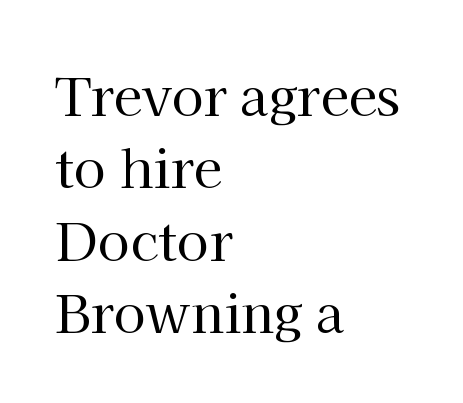
Horizontal alignment here is leftward, the default for most running prose. The strip under each line holds only bare page. The rendering shows small feet on the letterforms — a serif design. The cut favours lightness, reaching ordinary text weight at its darkest.
